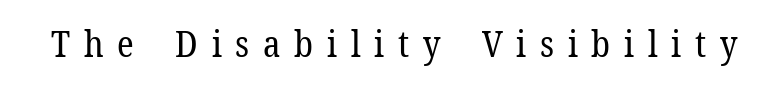
{"serif": "yes", "italic": "no", "bold": "no", "weight": "regular", "width": "normal", "stroke_contrast": "low", "x_height": "medium", "monospaced": "no", "underline": "no", "letter_spacing": "wide", "letter_spacing_em": 0.38, "glyph_px": 36}
